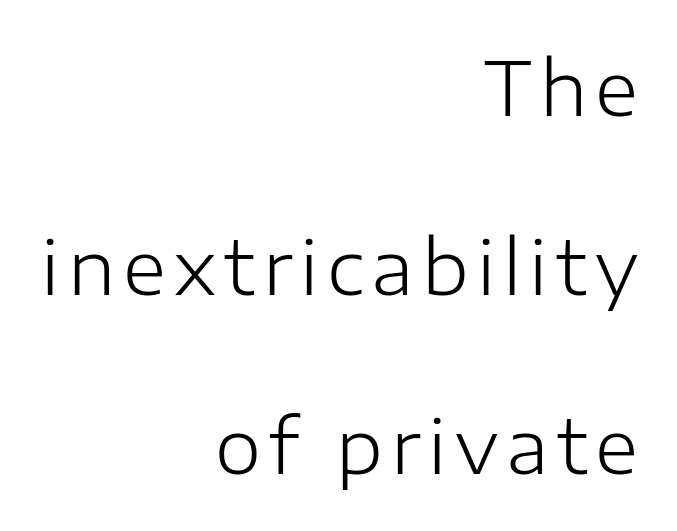
Ordinary non-slanted type is in use. The rendering uses natural spacing where letterforms have individual widths. Clear beneath every line of the passage. Weight: in the light-to-regular range. These lines stack with their right ends in a neat column.
